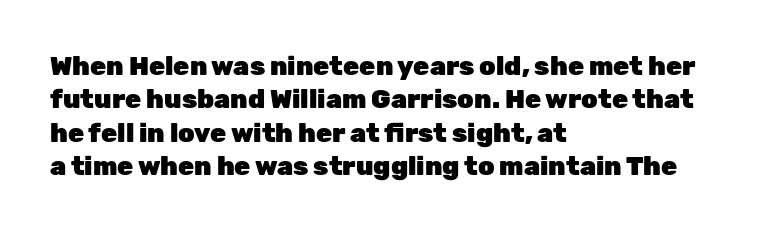
{"italic": "no", "bold": "yes", "underline": "no", "align": "left", "line_spacing": "normal", "line_spacing_ratio": 1.28, "letter_spacing": "normal", "letter_spacing_em": 0.0, "glyph_px": 26}
